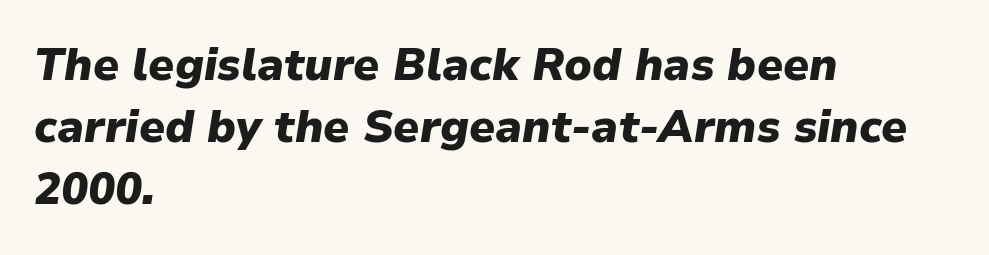
The image shows 45 px heavy type, italic (leaning right); set left-aligned, normal line spacing (1.38x), normal letter spacing, not underlined; low stroke contrast and a medium x-height.
